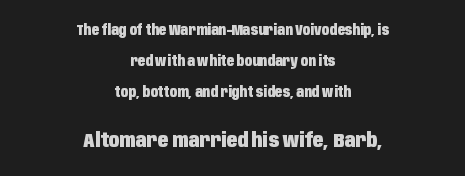
The image shows 20 px bold type, upright; set centered, loose line spacing (2.2x), normal letter spacing, not underlined; the second (bottom) block is 1.43x larger.
